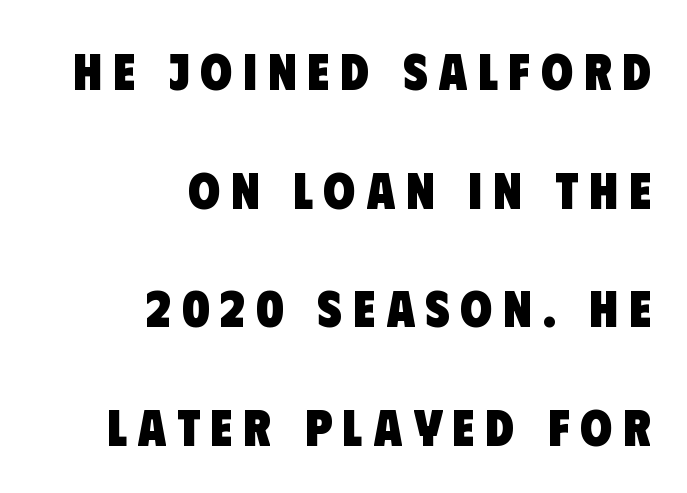
{"serif": "no", "bold": "yes", "weight": "heavy", "width": "condensed", "stroke_contrast": "low", "x_height": "large", "monospaced": "no", "underline": "no", "align": "right", "line_spacing": "loose", "line_spacing_ratio": 2.28, "letter_spacing": "wide", "letter_spacing_em": 0.21, "glyph_px": 52}
